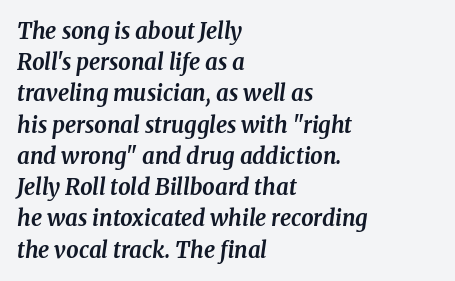
Evenly set lines give the paragraph a standard silhouette. The face used here is rendered with its standard letterfit. The face used here has the dense, thick strokes of a bold. A clean baseline with only descenders dipping below it.
